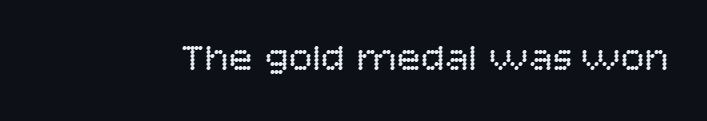
{"serif": "no", "italic": "no", "bold": "no", "weight": "regular", "width": "normal", "stroke_contrast": "low", "x_height": "large", "monospaced": "no", "underline": "no", "letter_spacing": "normal", "letter_spacing_em": 0.0, "glyph_px": 40}
